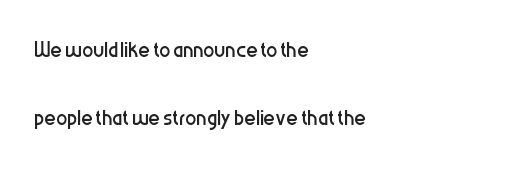
{"serif": "no", "italic": "no", "bold": "no", "weight": "regular", "width": "condensed", "stroke_contrast": "low", "x_height": "medium", "monospaced": "no", "underline": "no", "align": "left", "line_spacing": "loose", "line_spacing_ratio": 2.43, "letter_spacing": "normal", "letter_spacing_em": 0.0, "glyph_px": 28}
